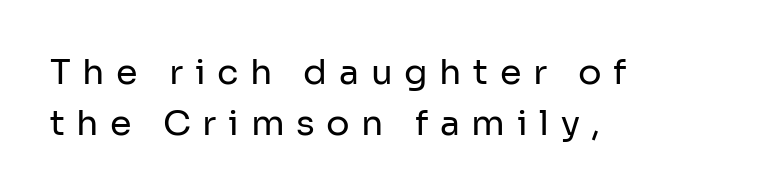
Bare-footed words on every line. Look at the bottom of the vertical strokes: they stop flat, with no serifs. There is plenty of visible air inserted between adjacent glyphs. This reads as an unemphasized weight, regular at the heaviest. One-word summary of the alignment: left.
